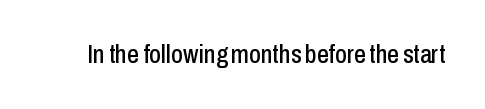
The image shows 26 px text type, upright; set normal letter spacing, not underlined.
